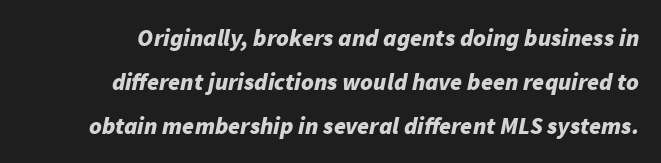
Q: Is the text bold? A: Yes.
Q: Is the text italic (slanted)? A: Yes, it leans right by about 11 degrees.
Q: Is the text underlined? A: No.
Q: Is the spacing between letters normal or unusually wide? A: Normal.
